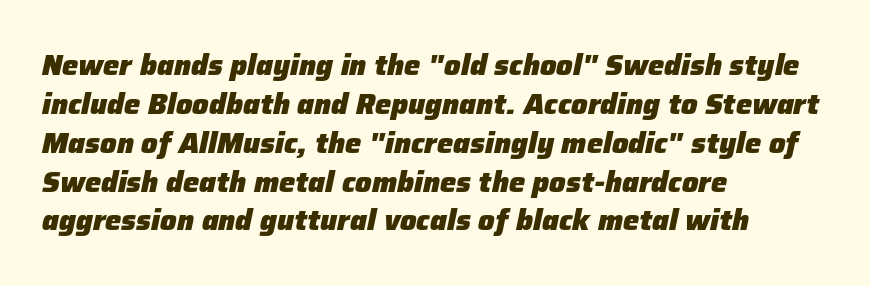
The image shows 29 px heavy type, italic (leaning right); set left-aligned, normal line spacing (1.34x), normal letter spacing, not underlined; low stroke contrast and a medium x-height.
